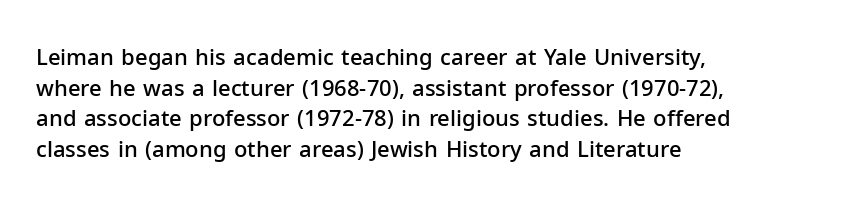
When letters stand straight like this, we call the style roman or upright. The space beneath each line is pristine and unruled. Horizontal alignment here is leftward, the default for most running prose. The gaps between neighbouring characters are ordinary and unremarkable. Students, this is semibold: more ink than regular, less than bold.
